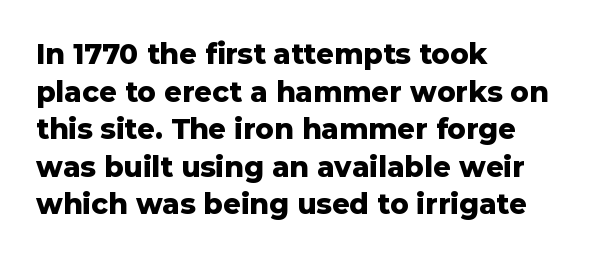
Q: Is the text bold? A: Yes.
Q: Is the text italic (slanted)? A: No, it is upright.
Q: Is the typeface a serif or a sans-serif typeface? A: Sans-serif.
Q: Is the text underlined? A: No.
Q: How is the paragraph aligned? A: Left-aligned.
Q: Is the spacing between letters normal or unusually wide? A: Normal.
Q: Is the spacing between lines tight, normal or loose? A: Normal.
Q: Width (condensed, normal, or wide)? A: Normal.
Q: Stroke contrast? A: Low.
Q: x-height? A: Medium.
Q: Monospaced? A: No.
